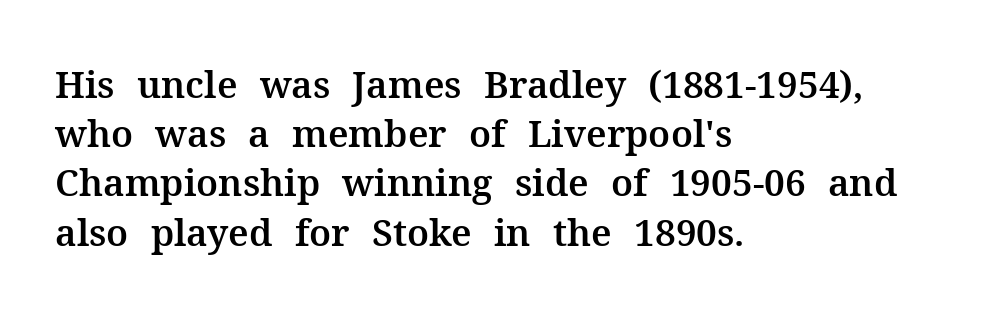
The image shows 37 px serif type, upright; set left-aligned, normal line spacing (1.33x), normal letter spacing, not underlined; medium stroke contrast and a medium x-height.
